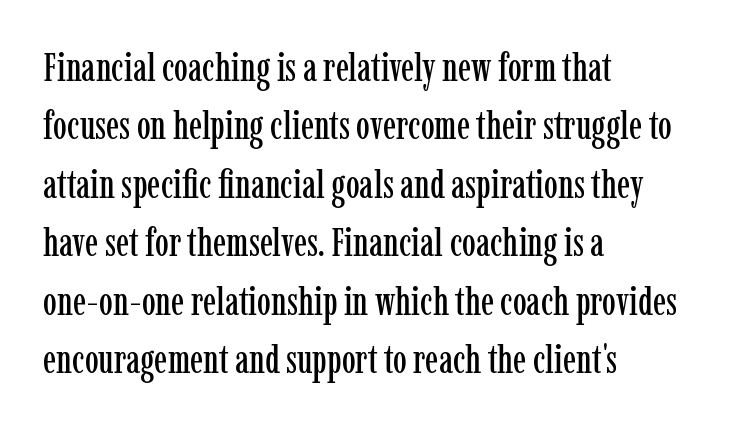
The image shows 39 px condensed serif type, upright; set left-aligned, normal line spacing (1.5x), normal letter spacing, not underlined; low stroke contrast and a medium x-height.
